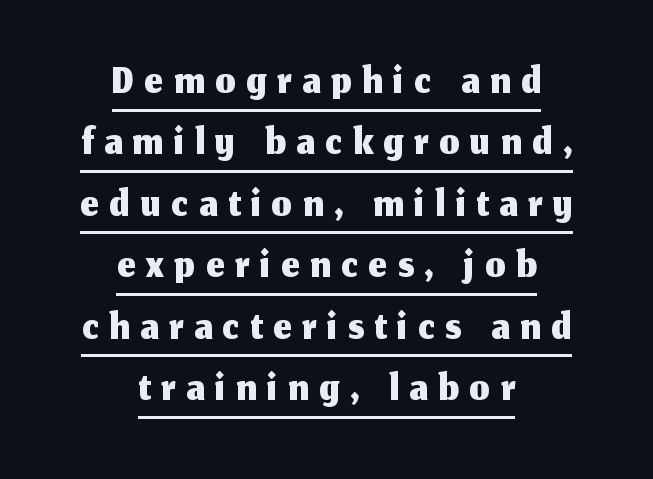
Q: Is the text italic (slanted)? A: No, it is upright.
Q: Is the typeface a serif or a sans-serif typeface? A: Sans-serif.
Q: Is the text underlined? A: Yes.
Q: How is the paragraph aligned? A: Centered.
Q: Is the spacing between lines tight, normal or loose? A: Tight.
Q: Width (condensed, normal, or wide)? A: Normal.
Q: Stroke contrast? A: Medium.
Q: x-height? A: Medium.
Q: Monospaced? A: No.
